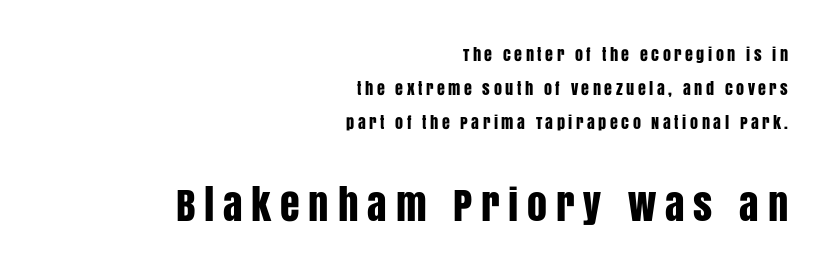
The image shows 40 px condensed sans-serif type, upright; set right-aligned, loose line spacing (2.11x), unusually wide letter spacing (+0.22 em), not underlined; the second (bottom) block is 2.5x larger; low stroke contrast and a large x-height.
